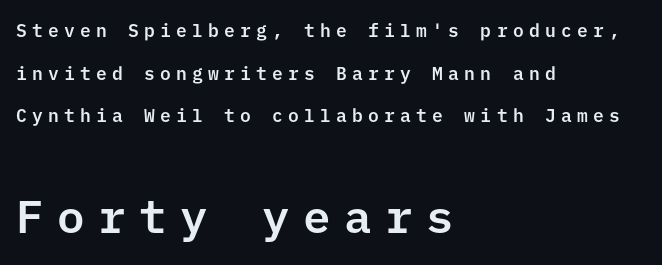
{"serif": "no", "italic": "no", "width": "normal", "stroke_contrast": "low", "x_height": "medium", "underline": "no", "align": "left", "line_spacing": "loose", "line_spacing_ratio": 2.37, "letter_spacing": "wide", "letter_spacing_em": 0.29, "larger_block": "second", "size_ratio": 2.56, "glyph_px": 46}
